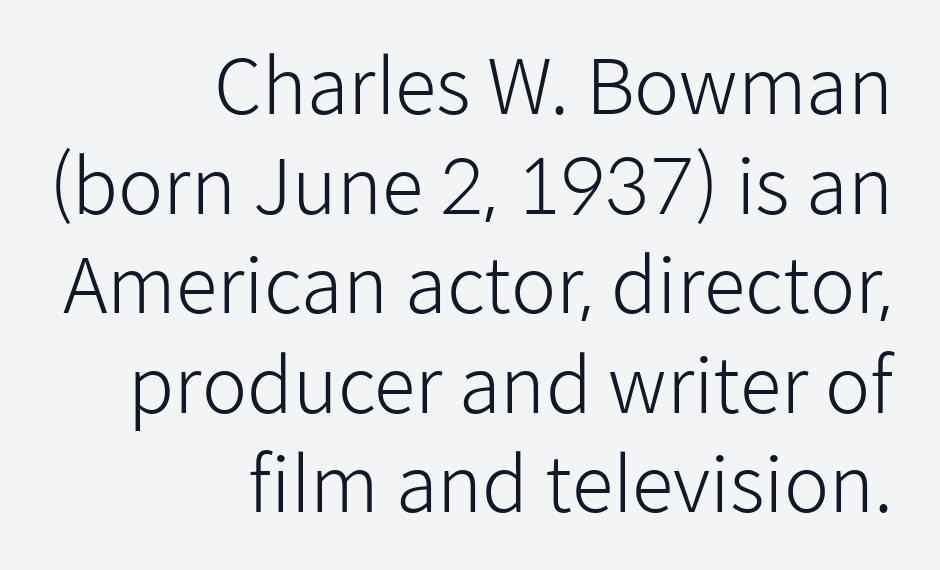
The face used here is proportionally spaced, like ordinary book or web type. The axis of the letterforms is exactly vertical. You could call the tracking neutral — neither tight nor loose. Observe the absence of serifs on each vertical stroke in this sample. Compared with a flush-left layout, this one pins lines to the opposite, right side.
